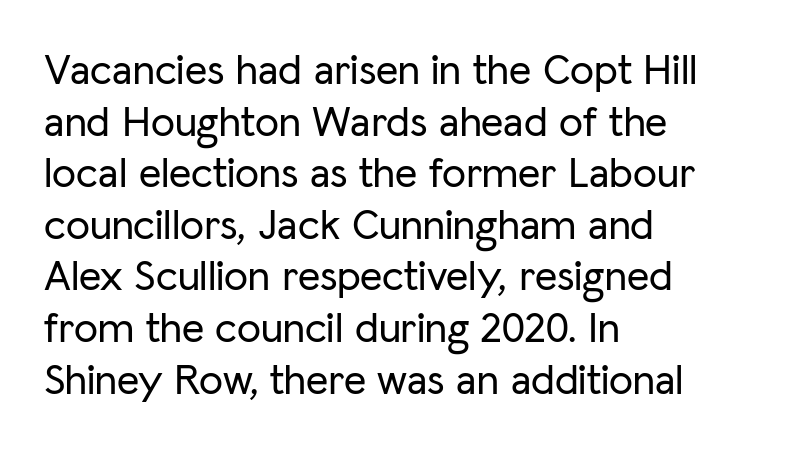
Casual observation: everything's shoved over to the left. The passage shown is typed in a proportional face where columns would drift. Any mark beneath the type? The region is blank. Type style note: lacks serifs. Posture: upright roman.
